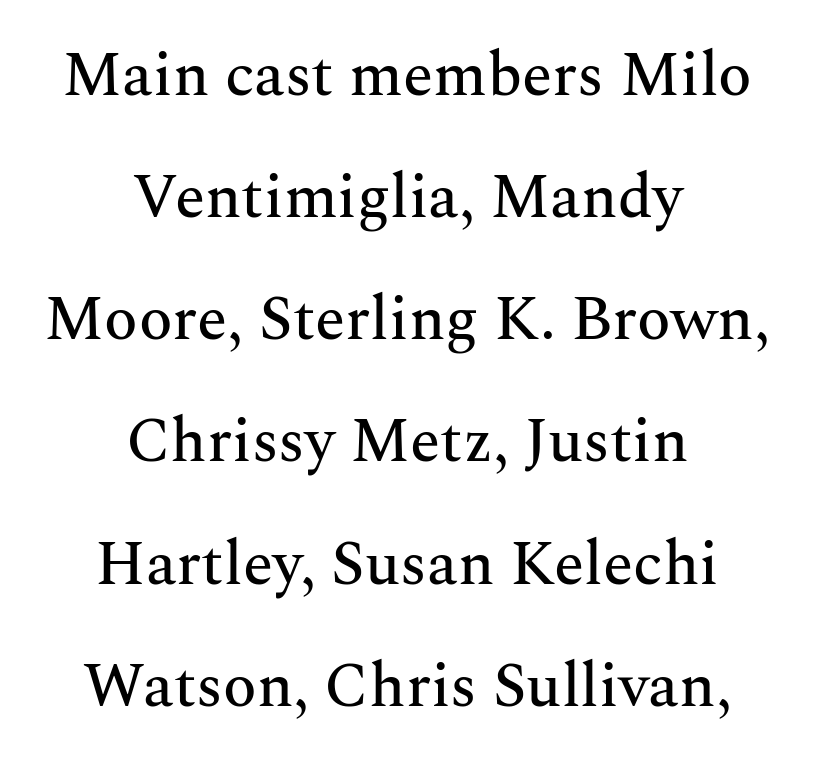
The image shows 62 px serif type, upright; set centered, loose line spacing (1.97x), normal letter spacing, not underlined; medium stroke contrast and a medium x-height.
